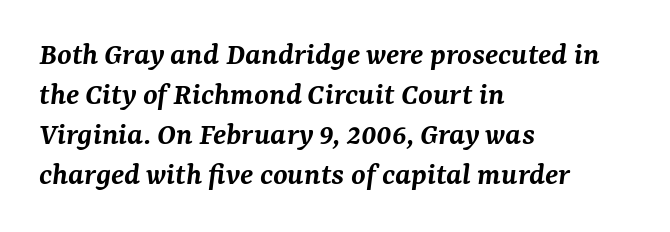
Q: Is the text bold? A: Semi-bold.
Q: Is the text italic (slanted)? A: Yes, it leans right by about 7 degrees.
Q: Is the typeface a serif or a sans-serif typeface? A: Serif.
Q: Is the text underlined? A: No.
Q: How is the paragraph aligned? A: Left-aligned.
Q: Is the spacing between letters normal or unusually wide? A: Normal.
Q: Width (condensed, normal, or wide)? A: Normal.
Q: Stroke contrast? A: Medium.
Q: x-height? A: Medium.
Q: Monospaced? A: No.
